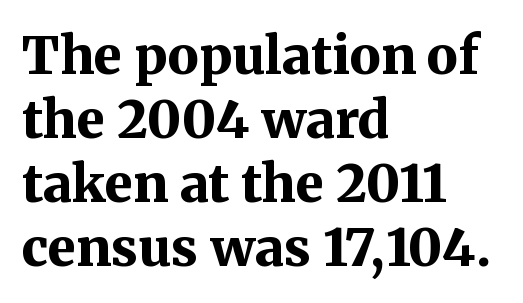
Characters remain perfectly vertical along every line. Default kerning and tracking; the words read as compact shapes. Here the designer chose a conventional face with non-uniform glyph widths. Decoration check: the copy has no underline. This is heavy type, rendered in bold.
